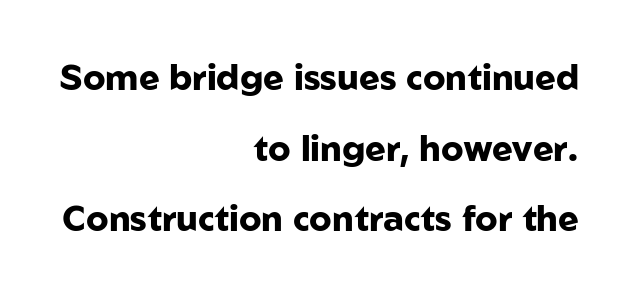
Plain, unruled lines of type. If you measured baseline to baseline, you'd find a long distance. Line ends are locked; line starts wander. Standard letterfit; no display-style spreading of the glyphs. The rendering uses natural spacing where letterforms have individual widths.
